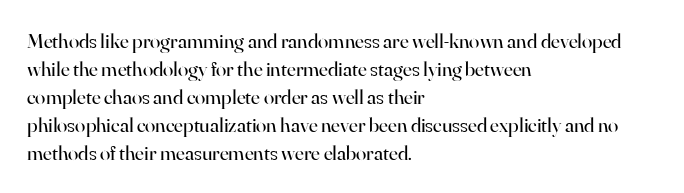
The image shows 21 px text type, upright; set left-aligned, normal line spacing (1.33x), normal letter spacing, not underlined.
